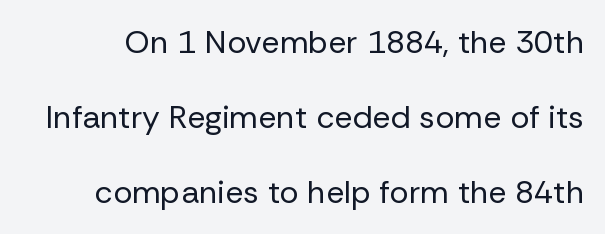
The image shows 32 px regular-weight sans-serif type, upright; set loose line spacing (2.34x), normal letter spacing, not underlined; low stroke contrast and a medium x-height.
